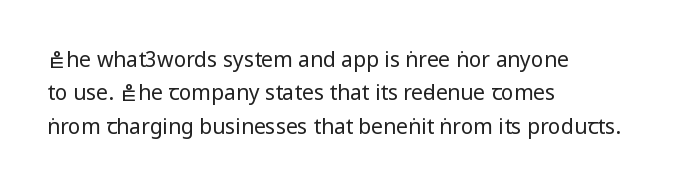
Q: Is the text bold? A: No.
Q: Is the text italic (slanted)? A: No, it is upright.
Q: Is the text underlined? A: No.
Q: How is the paragraph aligned? A: Left-aligned.
Q: Is the spacing between letters normal or unusually wide? A: Normal.
Q: Is the spacing between lines tight, normal or loose? A: Normal.
